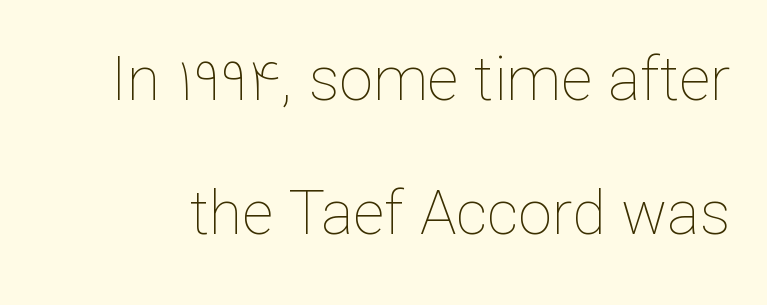
Reading down the column, the eye jumps a long way to each next line. The typeface has the unassuming heft of standard copy or less. Glyph-to-glyph distance matches everyday printed text. Do the characters align in a grid? No, the font is proportional. Glance below the letters and you will spot only blank space.
